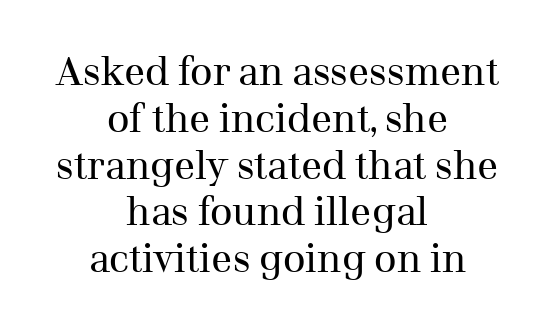
The image shows 39 px regular-weight serif type, upright; set centered, line spacing 1.2x, normal letter spacing, not underlined; medium stroke contrast and a medium x-height.
